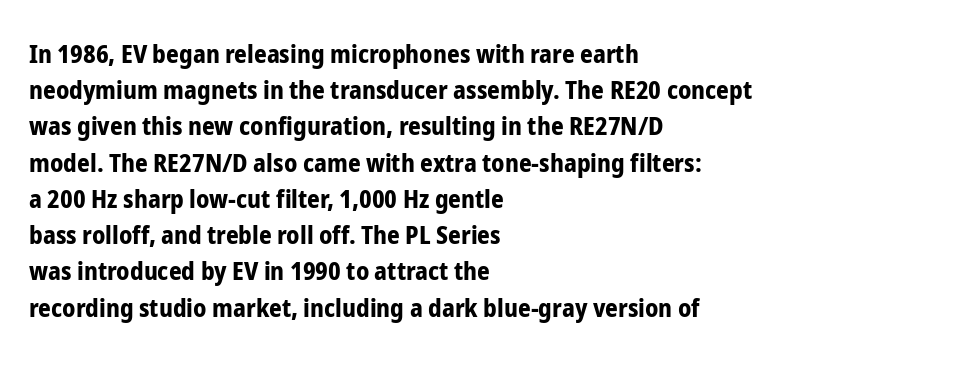
The image shows 25 px bold type, upright; set left-aligned, normal line spacing (1.45x), normal letter spacing, not underlined.
